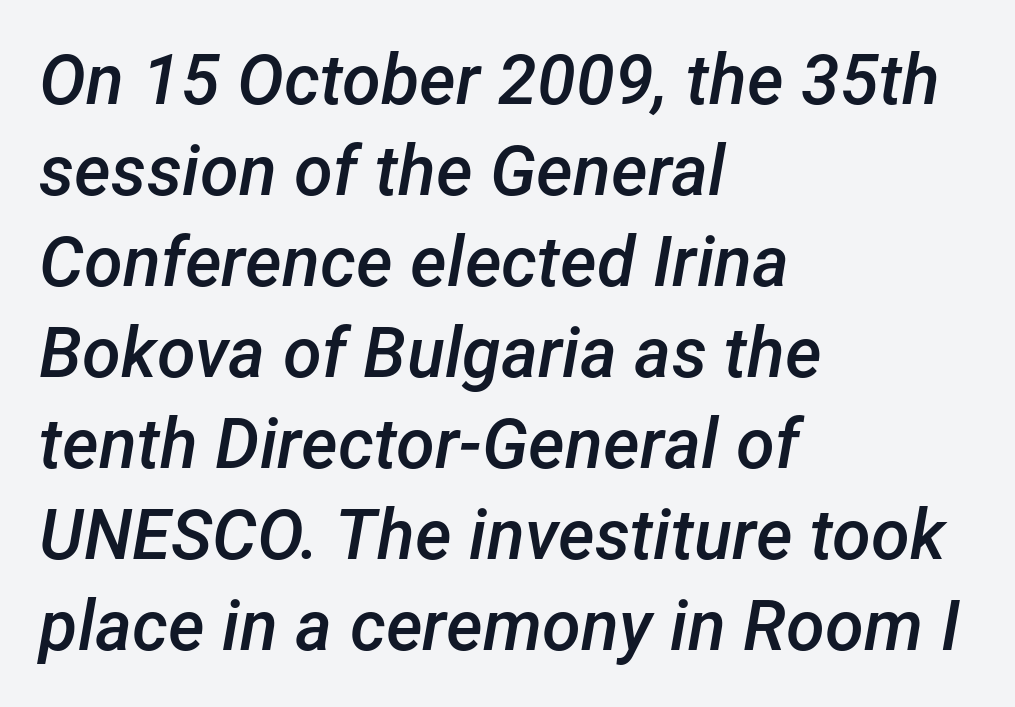
Q: Is the text bold? A: Semi-bold.
Q: Is the text italic (slanted)? A: Yes, it leans right by about 12 degrees.
Q: Is the text underlined? A: No.
Q: How is the paragraph aligned? A: Left-aligned.
Q: Is the spacing between letters normal or unusually wide? A: Normal.
Q: Is the spacing between lines tight, normal or loose? A: Normal.
Q: Width (condensed, normal, or wide)? A: Normal.
Q: Stroke contrast? A: Low.
Q: x-height? A: Medium.
Q: Monospaced? A: No.
